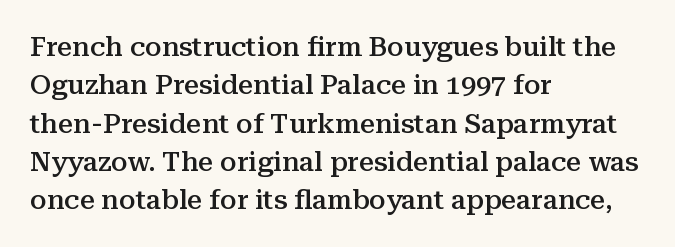
Q: Is the text bold? A: Semi-bold.
Q: Is the text italic (slanted)? A: No, it is upright.
Q: Is the text underlined? A: No.
Q: How is the paragraph aligned? A: Left-aligned.
Q: Is the spacing between letters normal or unusually wide? A: Normal.
Q: Is the spacing between lines tight, normal or loose? A: Normal.
